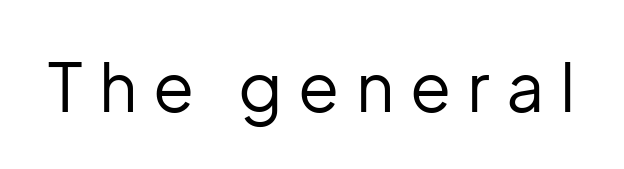
The image shows 67 px regular-weight sans-serif type, upright; set unusually wide letter spacing (+0.24 em), not underlined; low stroke contrast and a medium x-height.
